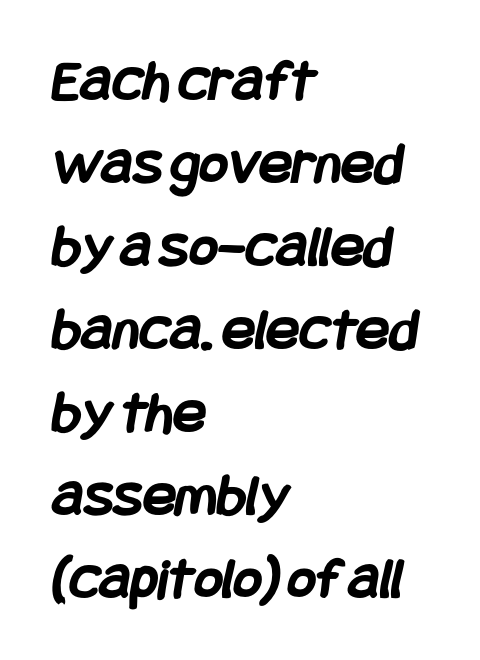
The image shows 61 px semibold, condensed sans-serif type; set left-aligned, normal line spacing (1.36x), normal letter spacing, not underlined; low stroke contrast and a large x-height.
